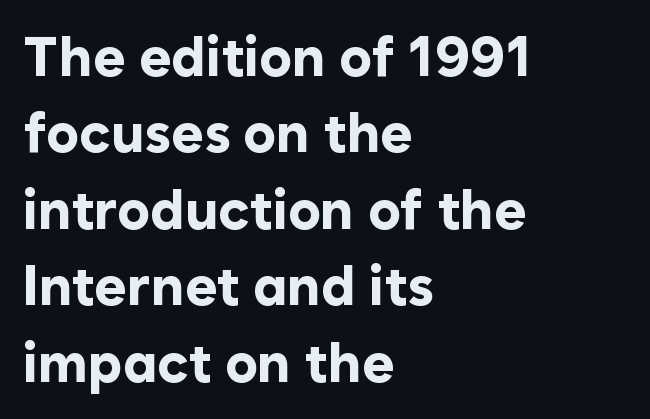
The image shows 55 px bold sans-serif type, upright; set left-aligned, normal line spacing (1.39x), normal letter spacing, not underlined; low stroke contrast and a medium x-height.
